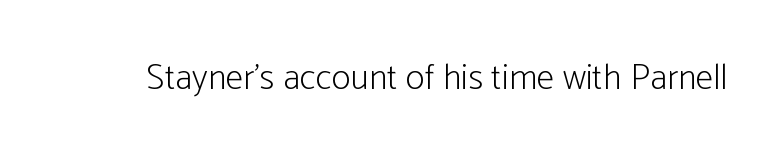
Letters have the restrained weight of plain body copy at most. Type without underlining. Do the letters lean? They stand straight. These lines are rendered in a variable-pitch font. Between one letter and the next there's only the usual sliver of space. Each letter's strokes conclude bluntly, with no projecting serifs.
